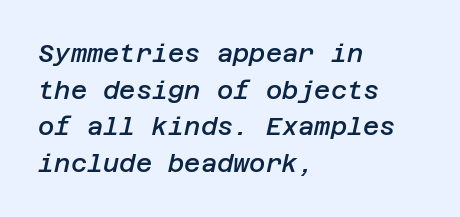
The image shows 25 px text type, italic (leaning right); set left-aligned, normal line spacing (1.47x), normal letter spacing, not underlined.
